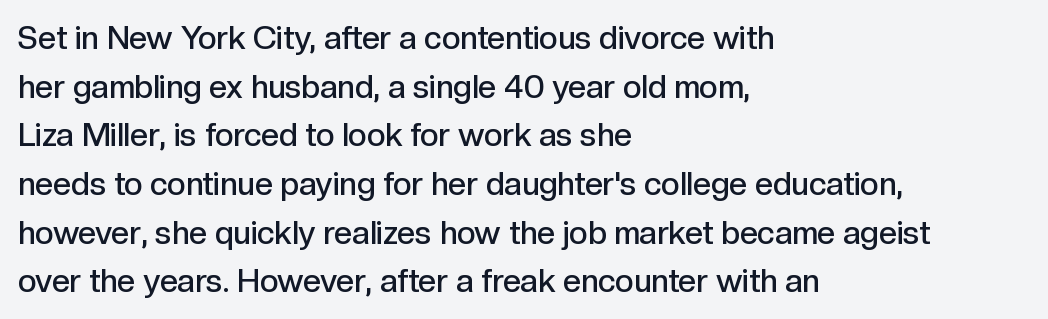
{"serif": "no", "italic": "no", "bold": "semi", "weight": "semibold", "width": "normal", "x_height": "medium", "monospaced": "no", "underline": "no", "align": "left", "line_spacing": "normal", "line_spacing_ratio": 1.52, "letter_spacing": "normal", "letter_spacing_em": 0.0, "glyph_px": 32}
